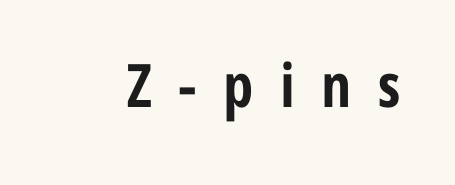
{"serif": "no", "italic": "no", "bold": "yes", "weight": "bold", "width": "condensed", "stroke_contrast": "low", "x_height": "medium", "monospaced": "no", "underline": "no", "letter_spacing": "wide", "letter_spacing_em": 0.44, "glyph_px": 60}
